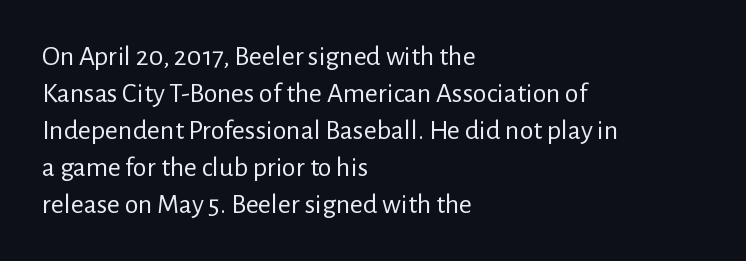
{"serif": "no", "italic": "no", "bold": "no", "weight": "regular", "width": "normal", "stroke_contrast": "low", "x_height": "medium", "monospaced": "no", "underline": "no", "align": "left", "line_spacing": "normal", "line_spacing_ratio": 1.32, "letter_spacing": "normal", "letter_spacing_em": 0.0, "glyph_px": 28}
